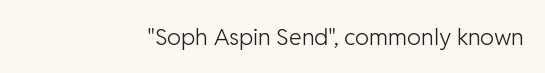
{"italic": "no", "bold": "no", "underline": "no", "align": "right", "letter_spacing": "normal", "letter_spacing_em": 0.0, "glyph_px": 23}
